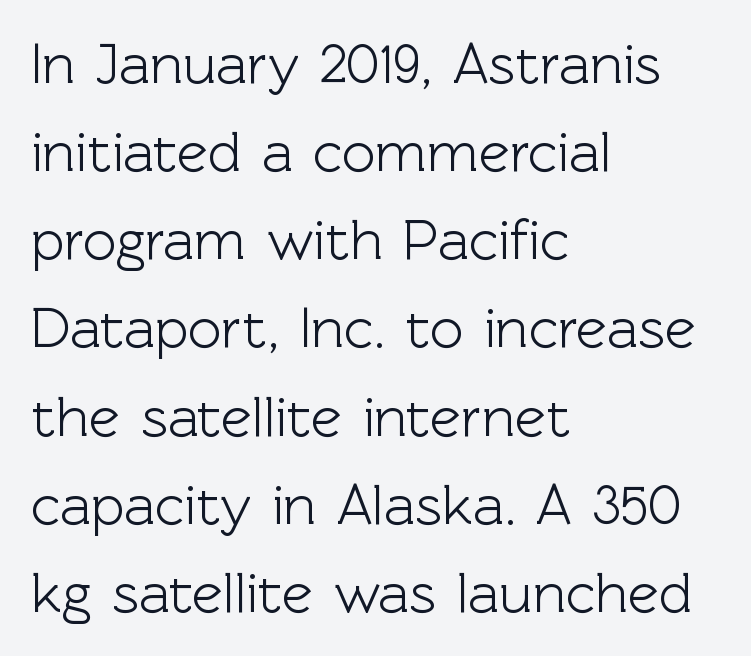
Every stem runs plumb, perpendicular to the baseline. Examine the stroke ends and you'll find no serifs. The passage shown is typed in a proportional face where columns would drift. Tracking value appears to be zero — textbook default spacing. Reading down the block, your eye returns to a fixed left position each line.
